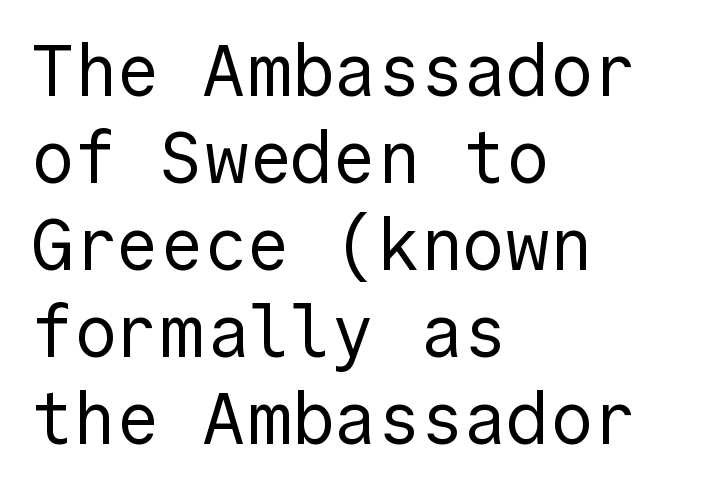
Q: Is the text bold? A: No.
Q: Is the text italic (slanted)? A: No, it is upright.
Q: Is the typeface a serif or a sans-serif typeface? A: Sans-serif.
Q: Is the text underlined? A: No.
Q: How is the paragraph aligned? A: Left-aligned.
Q: Is the spacing between letters normal or unusually wide? A: Normal.
Q: Width (condensed, normal, or wide)? A: Normal.
Q: x-height? A: Medium.
